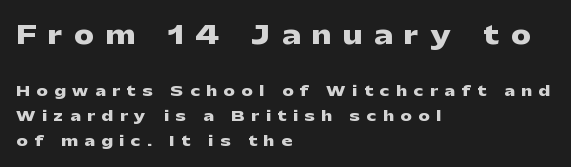
Q: Is the text bold? A: Yes.
Q: Is the text italic (slanted)? A: No, it is upright.
Q: Is the text underlined? A: No.
Q: How is the paragraph aligned? A: Left-aligned.
Q: Is the spacing between letters normal or unusually wide? A: Unusually wide.
Q: Which block of text is set in a larger size, the first (top) or the second (bottom)? A: The first (top) one.
